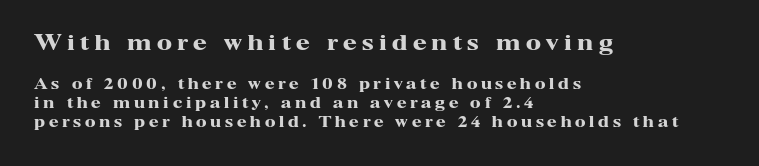
{"italic": "no", "bold": "yes", "underline": "no", "align": "left", "line_spacing": "normal", "line_spacing_ratio": 1.38, "letter_spacing": "wide", "letter_spacing_em": 0.27, "larger_block": "first", "size_ratio": 1.43, "glyph_px": 20}
